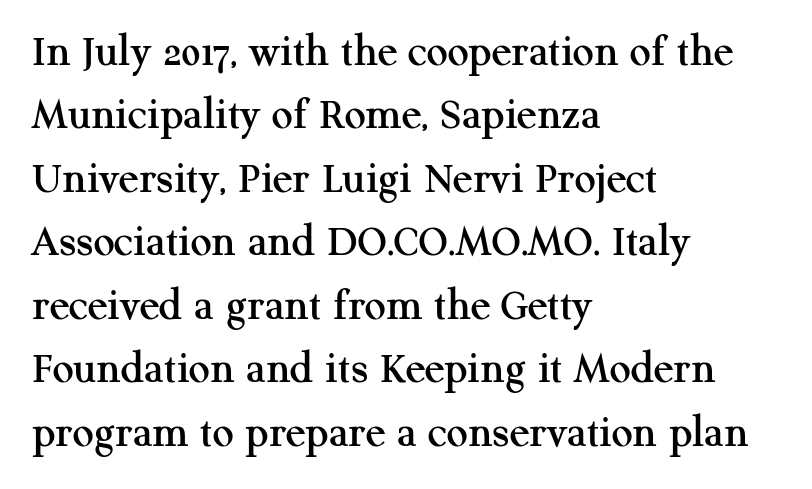
Q: Is the text italic (slanted)? A: No, it is upright.
Q: Is the typeface a serif or a sans-serif typeface? A: Serif.
Q: Is the text underlined? A: No.
Q: How is the paragraph aligned? A: Left-aligned.
Q: Is the spacing between letters normal or unusually wide? A: Normal.
Q: Is the spacing between lines tight, normal or loose? A: Normal.
Q: Width (condensed, normal, or wide)? A: Normal.
Q: Stroke contrast? A: Medium.
Q: x-height? A: Medium.
Q: Monospaced? A: No.
